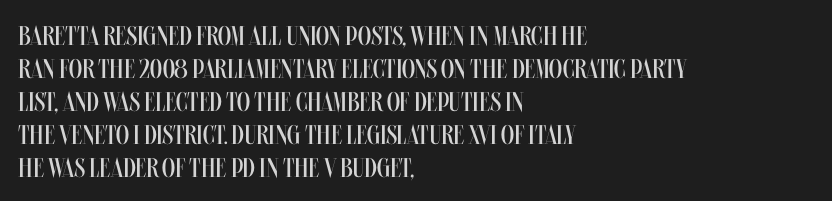
Q: Is the text bold? A: No.
Q: Is the text italic (slanted)? A: No, it is upright.
Q: Is the text underlined? A: No.
Q: How is the paragraph aligned? A: Left-aligned.
Q: Is the spacing between letters normal or unusually wide? A: Normal.
